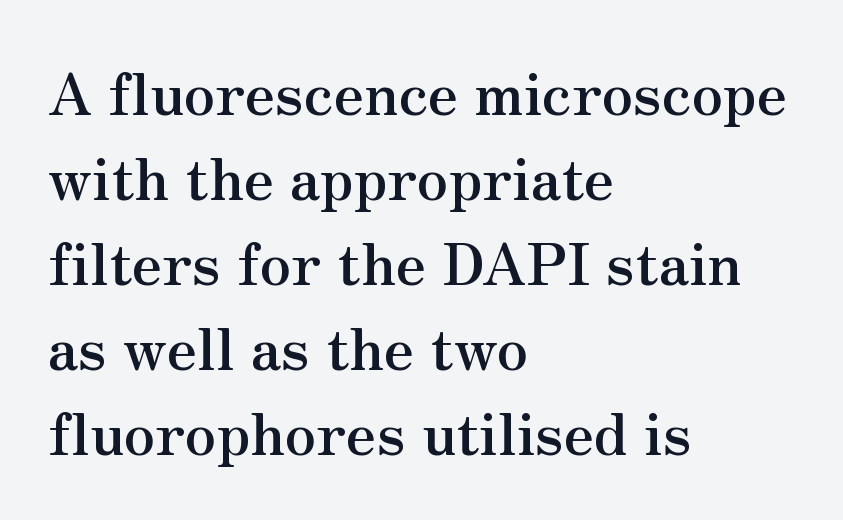
The image shows 57 px semibold serif type, upright; set left-aligned, normal line spacing (1.49x), normal letter spacing, not underlined; medium stroke contrast and a small x-height.
